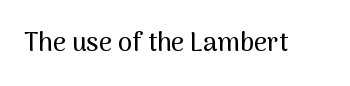
{"italic": "no", "underline": "no", "letter_spacing": "normal", "letter_spacing_em": 0.0, "glyph_px": 26}
